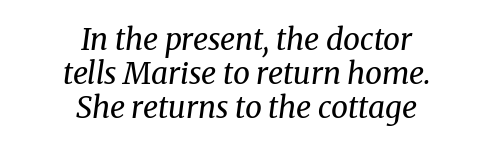
{"serif": "yes", "italic": "yes", "lean": "right", "slant_degrees": 8, "bold": "no", "weight": "regular", "width": "normal", "stroke_contrast": "medium", "x_height": "medium", "monospaced": "no", "underline": "no", "align": "center", "line_spacing": "tight", "line_spacing_ratio": 1.13, "letter_spacing": "normal", "letter_spacing_em": 0.0, "glyph_px": 30}
